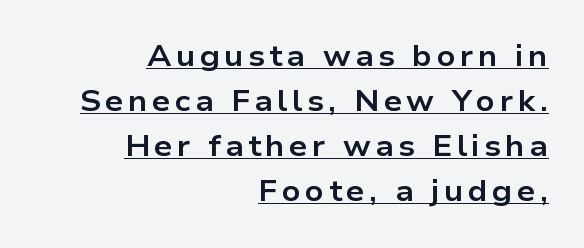
The image shows 29 px bold, wide sans-serif type, upright; set right-aligned, normal line spacing (1.55x), underlined; low stroke contrast and a medium x-height.
